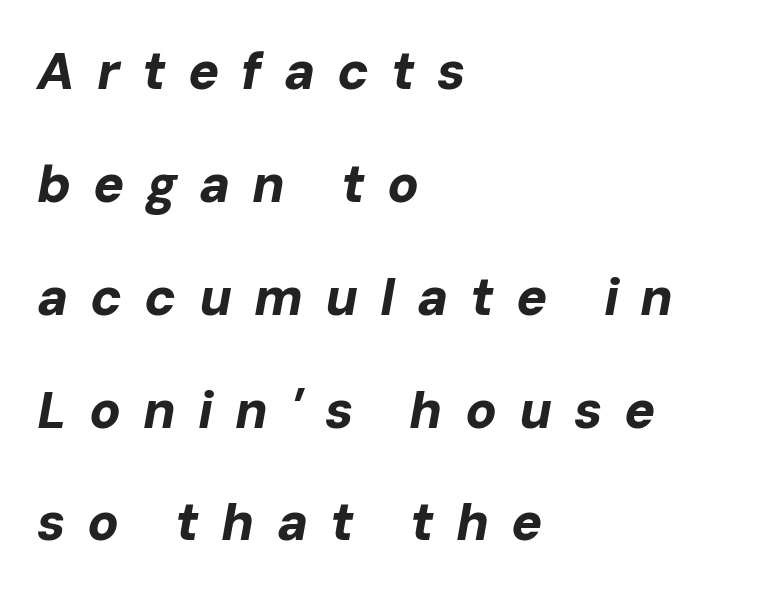
The lettering tilts uniformly, giving the passage an italic look. Set as a true bold cut, around the 700 mark. Varying glyph widths throughout — classic text-font behaviour. Any mark beneath the type? The region is blank. Tracking value appears strongly positive — letters spread wide. Successive baselines arrive slowly, with a big drop between each.
